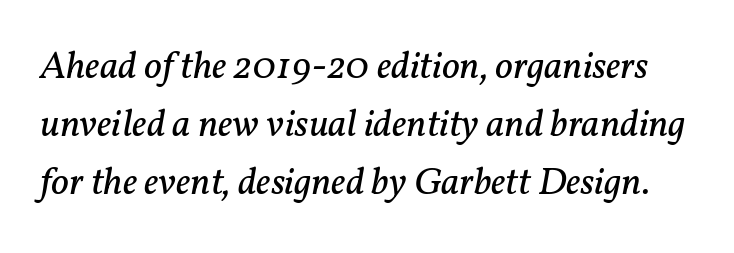
The image shows 39 px regular-weight serif type, italic (leaning right); set normal line spacing (1.49x), normal letter spacing, not underlined; low stroke contrast and a medium x-height.
